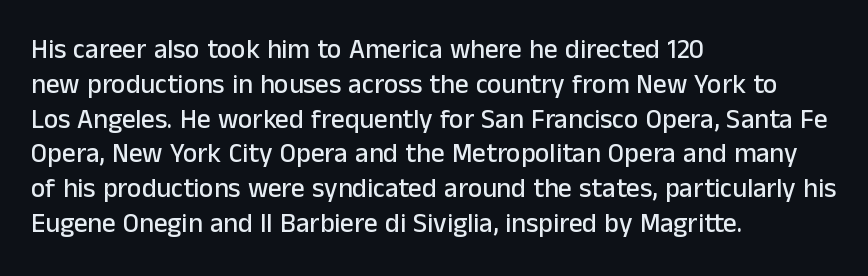
Students, observe: this is what conventionally led text looks like. This sample uses plain, unmodified letter spacing. Nobody drew a line under any word here. The typesetter chose a ragged-right arrangement here. Style check: upright.
